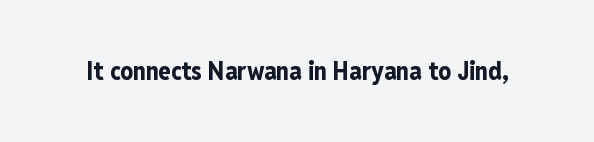
The image shows 25 px bold type, upright; set normal letter spacing, not underlined.
